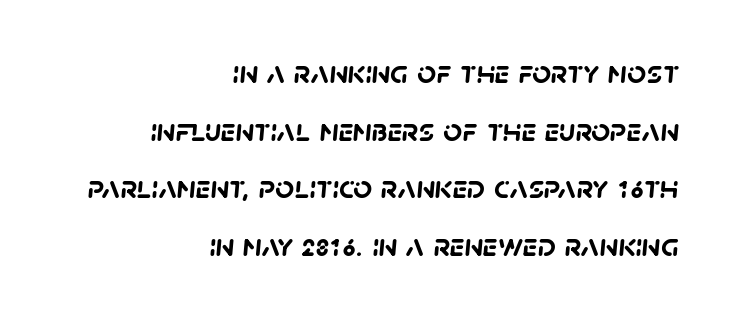
Q: Is the text bold? A: Yes.
Q: Is the typeface a serif or a sans-serif typeface? A: Sans-serif.
Q: Is the text underlined? A: No.
Q: How is the paragraph aligned? A: Right-aligned.
Q: Is the spacing between letters normal or unusually wide? A: Normal.
Q: Width (condensed, normal, or wide)? A: Normal.
Q: Stroke contrast? A: Low.
Q: x-height? A: Large.
Q: Monospaced? A: No.
